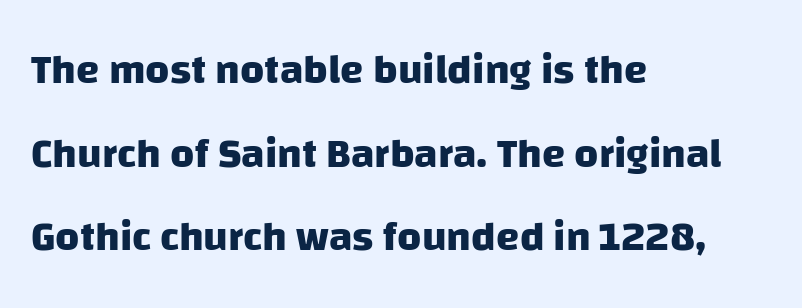
Q: Is the text bold? A: Yes.
Q: Is the typeface a serif or a sans-serif typeface? A: Sans-serif.
Q: Is the text underlined? A: No.
Q: How is the paragraph aligned? A: Left-aligned.
Q: Is the spacing between letters normal or unusually wide? A: Normal.
Q: Is the spacing between lines tight, normal or loose? A: Loose.
Q: Width (condensed, normal, or wide)? A: Normal.
Q: Stroke contrast? A: Low.
Q: x-height? A: Large.
Q: Monospaced? A: No.
